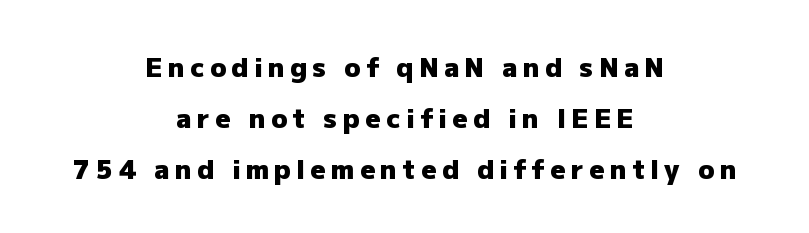
These lines carry a lot of weight — the face is fully bold. The typography opts for an upright posture over an oblique one. Rows of type keep a wide berth in the vertical direction. Anything drawn beneath the words? Only blank space. Both edges are ragged and mirror each other, which tells us the setting is centered.
